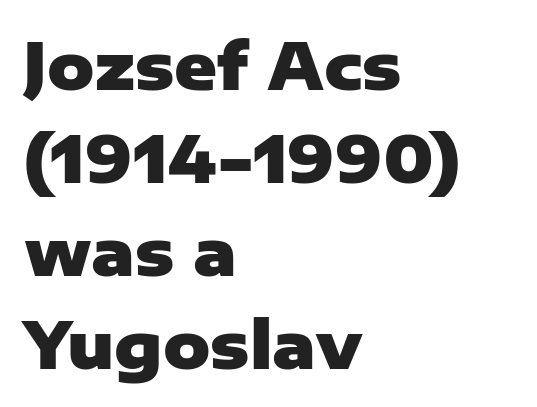
The letters stand upright; this is a roman face. The space beneath each line is pristine and unruled. Note the varied advance widths — an 'i' is clearly narrower than an 'm'. Default kerning and tracking; the words read as compact shapes. Heft: maximum for text — a bold.
